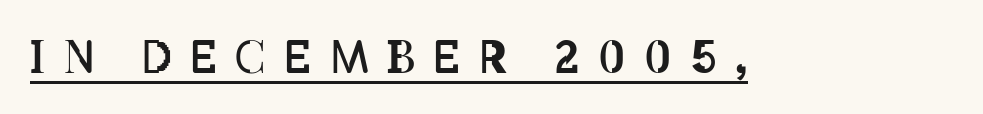
Italic? Not at all — the glyphs are vertical. Do the characters align in a grid? No, the font is proportional. The face looks like a standard text weight, possibly lighter. The type is letterspaced generously, with wide tracking.
